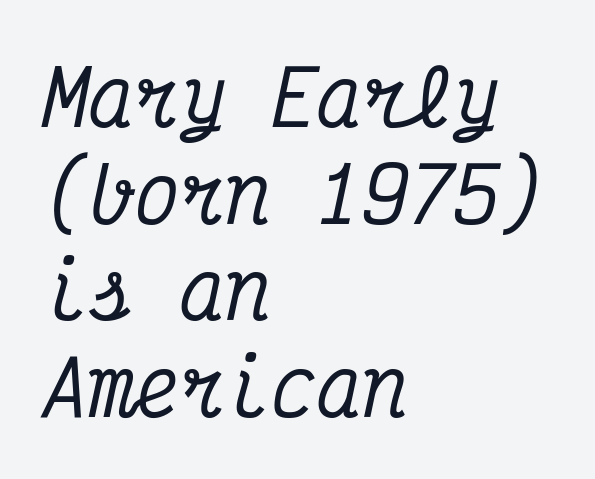
Summary of vertical rhythm: regular, with standard interline spacing. The characters display serif detailing at their extremities. The typesetter chose a ragged-right arrangement here. Caption: standard tracking, unaltered. Anything drawn beneath the words? Only blank space.
